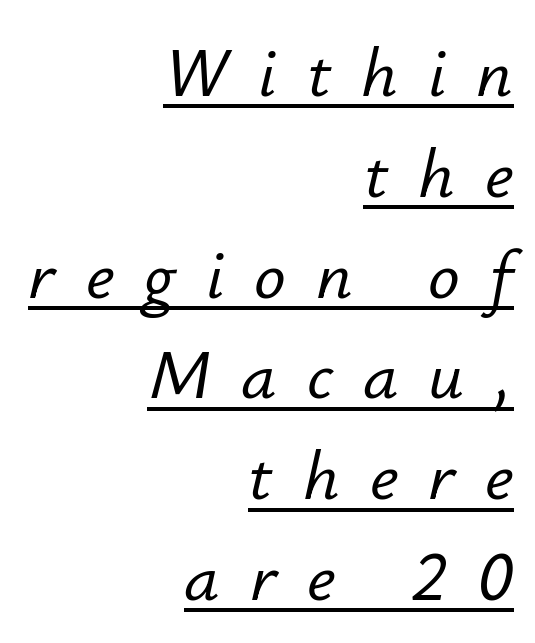
Q: Is the text italic (slanted)? A: Yes, it leans right by about 12 degrees.
Q: Is the text underlined? A: Yes.
Q: How is the paragraph aligned? A: Right-aligned.
Q: Is the spacing between letters normal or unusually wide? A: Unusually wide.
Q: Is the spacing between lines tight, normal or loose? A: Normal.
Q: Width (condensed, normal, or wide)? A: Normal.
Q: Stroke contrast? A: Low.
Q: x-height? A: Small.
Q: Monospaced? A: No.
